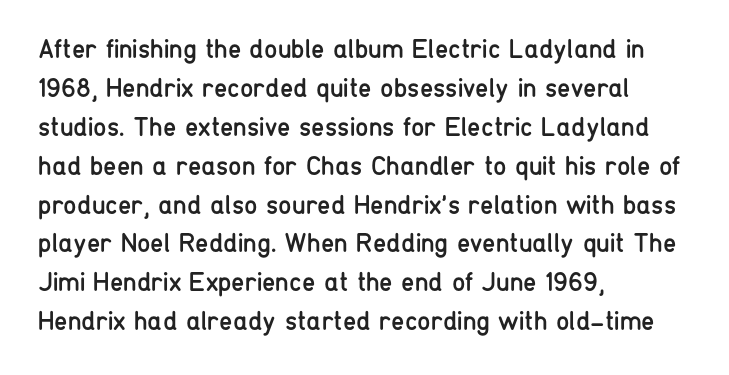
Q: Is the text bold? A: No.
Q: Is the text italic (slanted)? A: No, it is upright.
Q: Is the text underlined? A: No.
Q: How is the paragraph aligned? A: Left-aligned.
Q: Is the spacing between letters normal or unusually wide? A: Normal.
Q: Is the spacing between lines tight, normal or loose? A: Normal.
